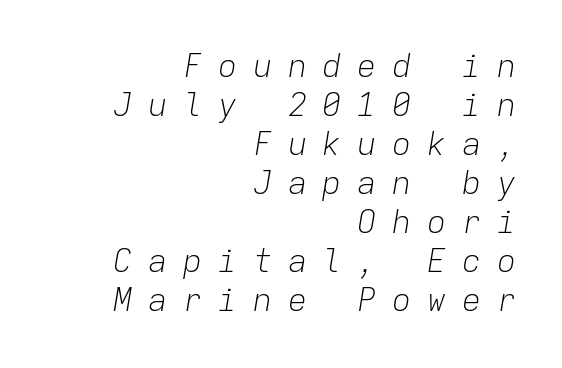
The image shows 32 px light type, italic (leaning right), monospaced; set right-aligned, line spacing 1.22x, unusually wide letter spacing (+0.49 em), not underlined; low stroke contrast and a medium x-height.
